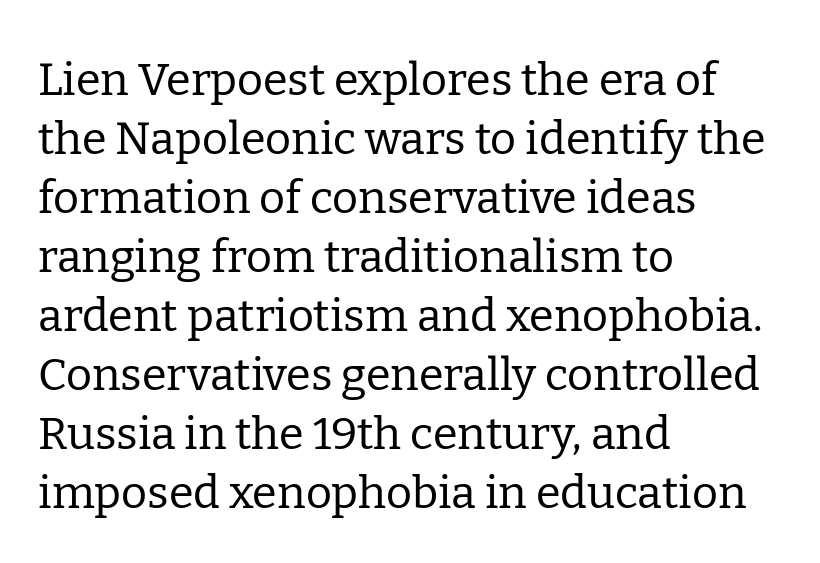
{"serif": "yes", "italic": "no", "bold": "no", "weight": "regular", "width": "normal", "stroke_contrast": "low", "x_height": "medium", "monospaced": "no", "underline": "no", "align": "left", "line_spacing": "normal", "line_spacing_ratio": 1.31, "letter_spacing": "normal", "letter_spacing_em": 0.0, "glyph_px": 45}
